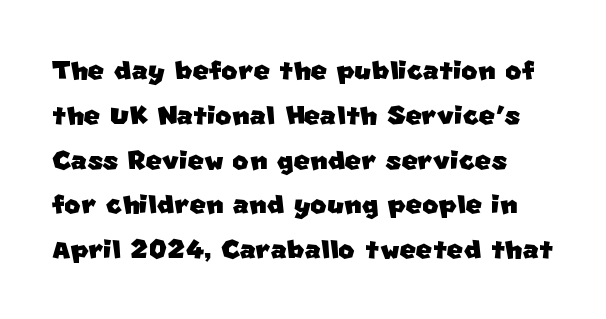
Stroke terminals: plain, sans-serif. Proportional: the letters do not fall into vertical columns. Nobody drew a line under any word here. These lines keep a tight, regular rhythm from letter to letter. These lines sit exactly where default settings would place them.
